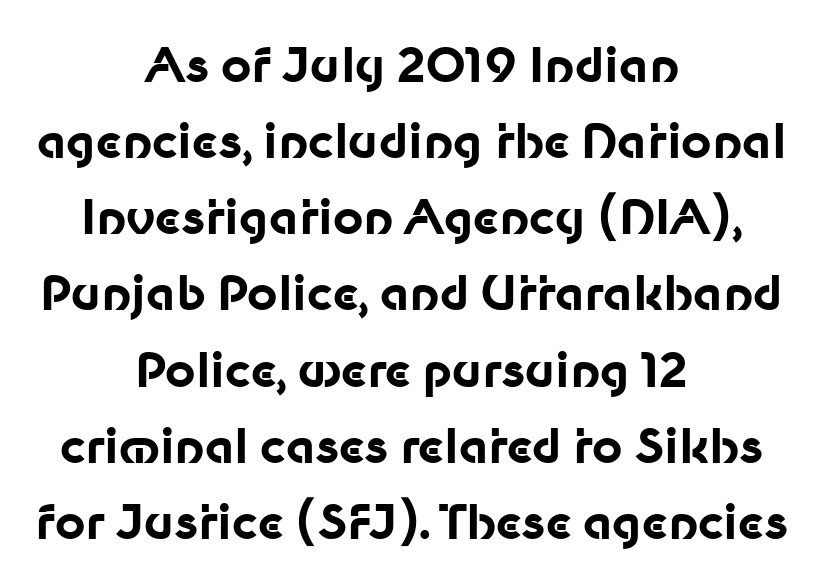
The image shows 47 px bold sans-serif type, upright; set centered, normal line spacing (1.62x), normal letter spacing, not underlined; low stroke contrast and a medium x-height.
